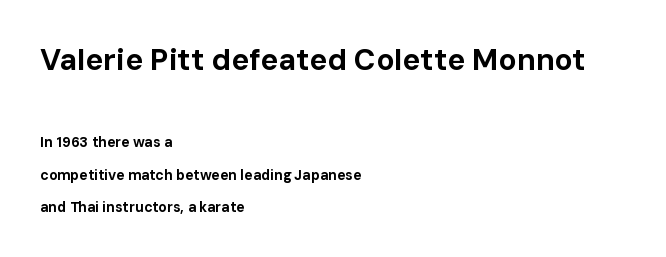
The image shows 30 px bold sans-serif type, upright; set left-aligned, loose line spacing (2.31x), normal letter spacing, not underlined; the first (top) block is 2.14x larger; low stroke contrast and a medium x-height.
